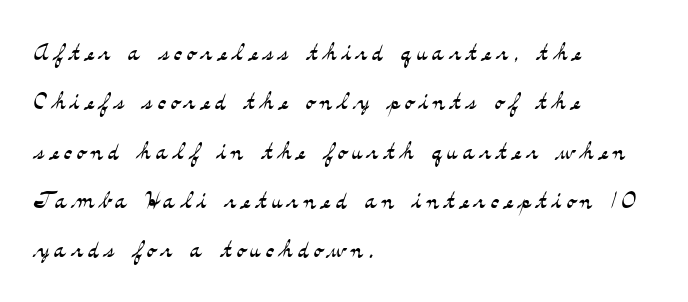
The image shows 31 px light, wide serif type; set left-aligned, normal line spacing (1.59x), not underlined; medium stroke contrast and a small x-height.
